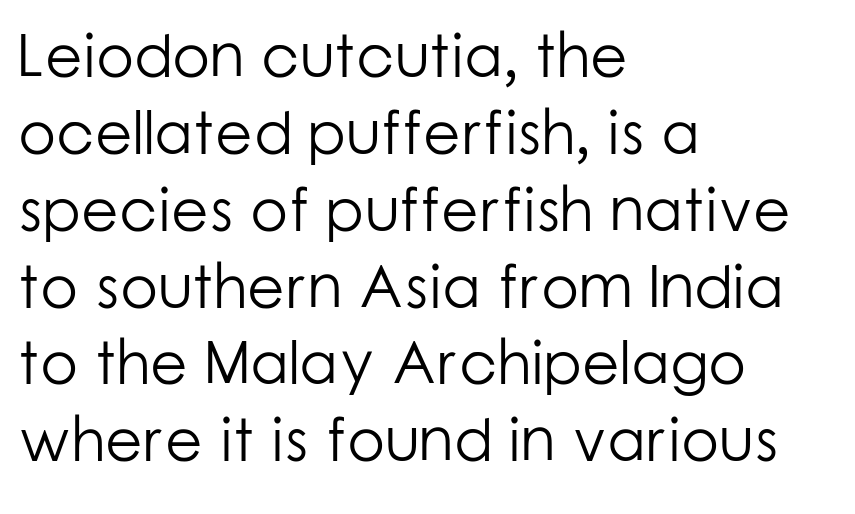
Observe the absence of serifs on each vertical stroke in this sample. This sample has the flowing, uneven cadence of proportional lettering. In terms of leading, this rendering sits right in the middle. Between one letter and the next there's only the usual sliver of space. The weight would be labelled regular, book, light, or lighter still. The baseline area is clear.
